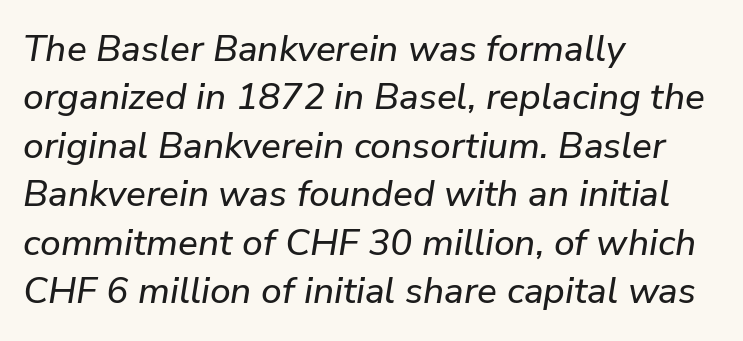
All the whitespace from short lines collects on the right. The face used here is proportionally spaced, like ordinary book or web type. Style check: oblique. The gap between lines stays unmarked. If you measured baseline to baseline, you'd find a middling distance. The tracking reads as untouched default to a designer's eye.
